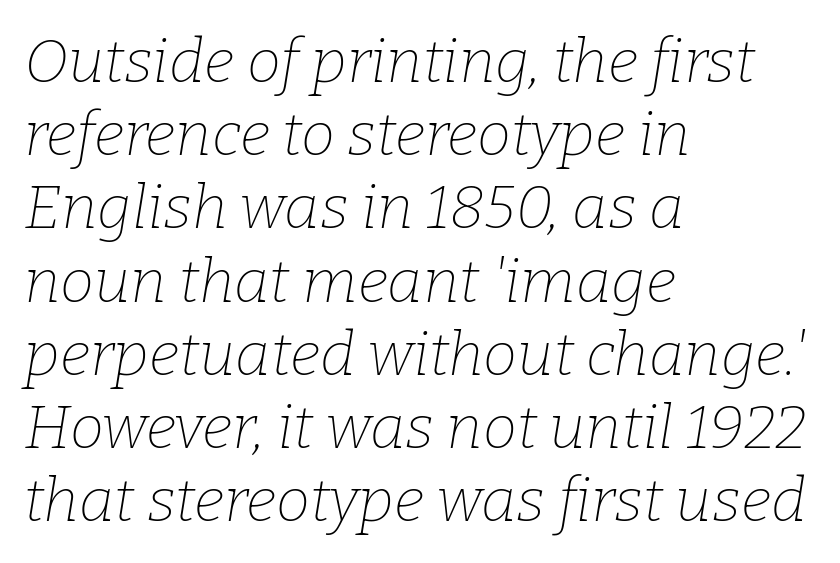
Q: Is the text bold? A: No.
Q: Is the text italic (slanted)? A: Yes, it leans right by about 9 degrees.
Q: Is the typeface a serif or a sans-serif typeface? A: Serif.
Q: Is the text underlined? A: No.
Q: How is the paragraph aligned? A: Left-aligned.
Q: Is the spacing between letters normal or unusually wide? A: Normal.
Q: Width (condensed, normal, or wide)? A: Normal.
Q: Stroke contrast? A: Low.
Q: x-height? A: Medium.
Q: Monospaced? A: No.
